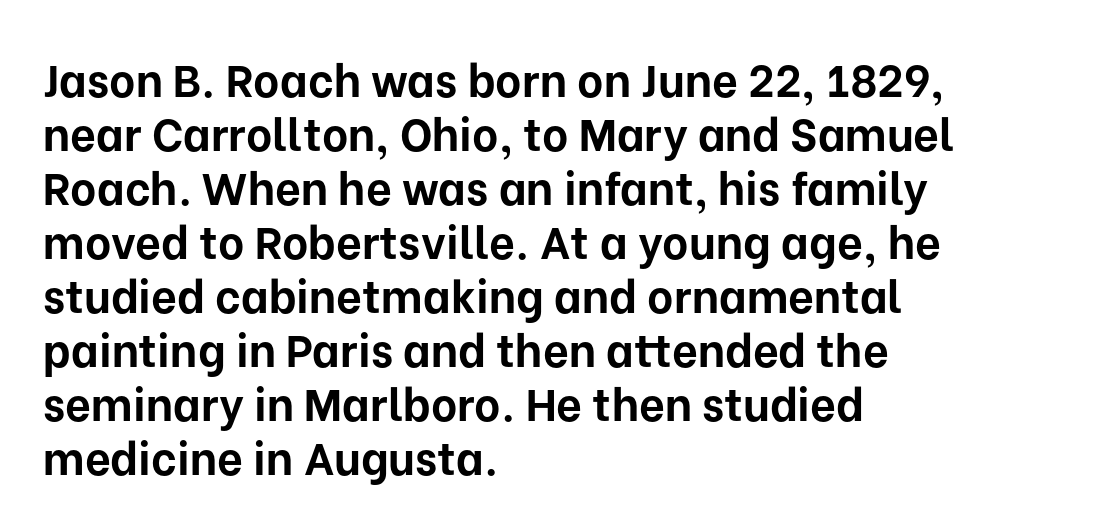
The image shows 45 px bold sans-serif type, upright; set left-aligned, line spacing 1.2x, normal letter spacing, not underlined; low stroke contrast and a medium x-height.
